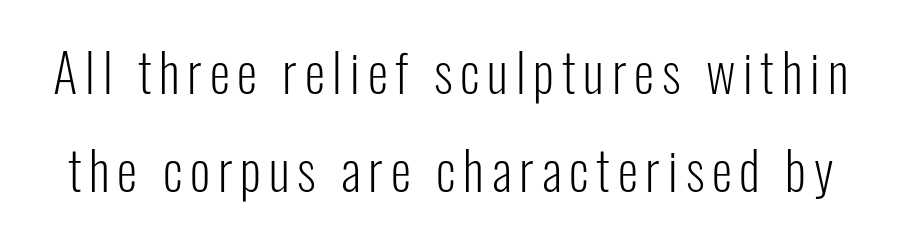
The foot of each line stays bare and open. Are there feet on the stems? There aren't — it's a sans. The typeface has the unassuming heft of standard copy or less. Designer's note — italics off, roman on. Note the varied advance widths — an 'i' is clearly narrower than an 'm'.
